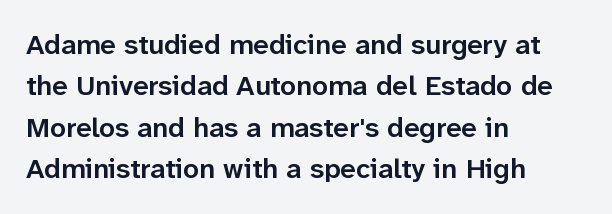
Q: Is the text bold? A: Semi-bold.
Q: Is the text italic (slanted)? A: No, it is upright.
Q: Is the typeface a serif or a sans-serif typeface? A: Sans-serif.
Q: Is the text underlined? A: No.
Q: How is the paragraph aligned? A: Left-aligned.
Q: Is the spacing between letters normal or unusually wide? A: Normal.
Q: Is the spacing between lines tight, normal or loose? A: Normal.
Q: Width (condensed, normal, or wide)? A: Normal.
Q: Stroke contrast? A: Low.
Q: x-height? A: Medium.
Q: Monospaced? A: No.
